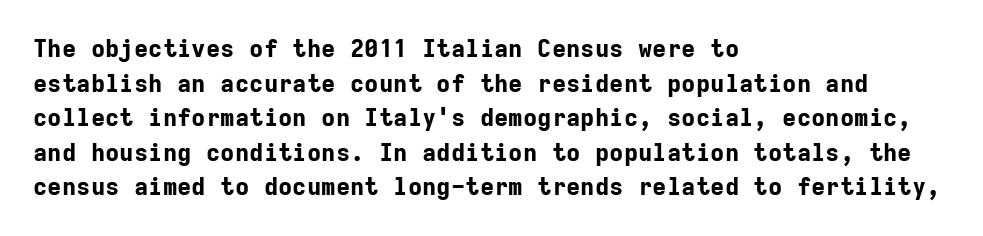
{"italic": "no", "bold": "yes", "underline": "no", "align": "left", "line_spacing": "normal", "line_spacing_ratio": 1.44, "letter_spacing": "normal", "letter_spacing_em": 0.0, "glyph_px": 24}
